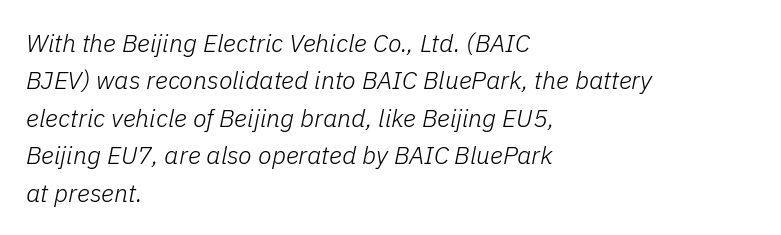
Q: Is the text bold? A: No.
Q: Is the text italic (slanted)? A: Yes, it leans right by about 11 degrees.
Q: Is the text underlined? A: No.
Q: How is the paragraph aligned? A: Left-aligned.
Q: Is the spacing between letters normal or unusually wide? A: Normal.
Q: Is the spacing between lines tight, normal or loose? A: Normal.
